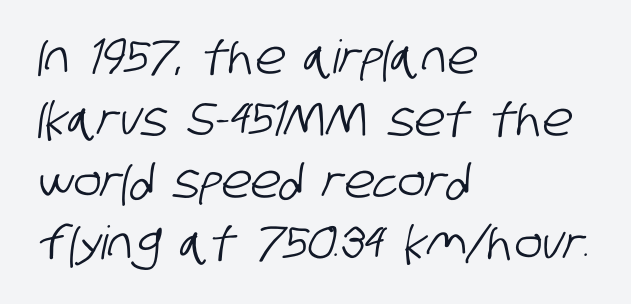
{"serif": "no", "width": "condensed", "stroke_contrast": "low", "x_height": "large", "monospaced": "no", "underline": "no", "align": "left", "line_spacing": "normal", "line_spacing_ratio": 1.35, "letter_spacing": "normal", "letter_spacing_em": 0.0, "glyph_px": 46}
